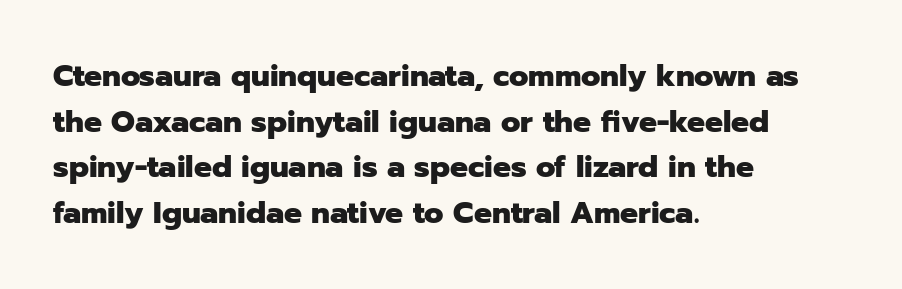
The image shows 30 px heavy sans-serif type, upright; set left-aligned, normal line spacing (1.52x), normal letter spacing, not underlined; low stroke contrast and a medium x-height.
